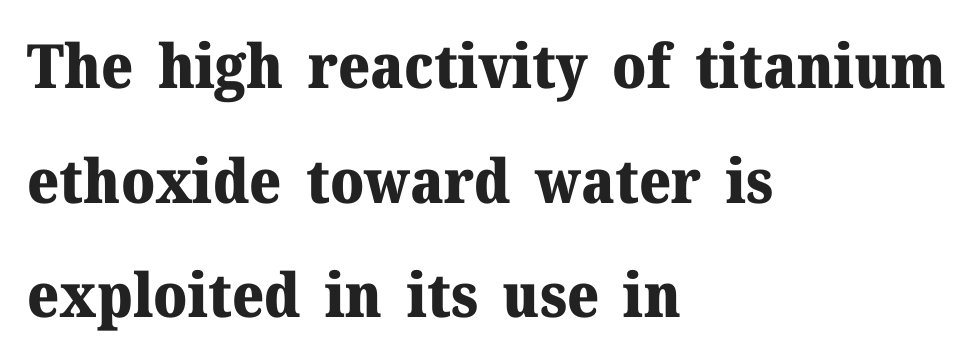
The passage shown is typeset with a serif family. Each letter keeps its own natural width here, so spacing adapts to shape. How are the letters spaced? Ordinarily, with no added tracking. Underline: absent. Bold? Absolutely — the strokes are thick and heavy. The rag falls on the right side of this text block.
